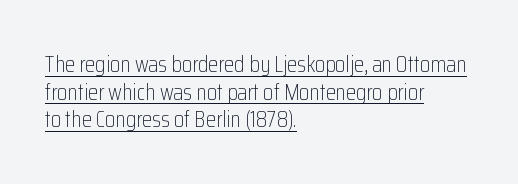
The passage shown has conventional tracking throughout. Underlining? Definitely there. Nothing heavy about these letters — not bold at all. Each line starts at the same left margin while the right side varies. Every stem runs plumb, perpendicular to the baseline.
